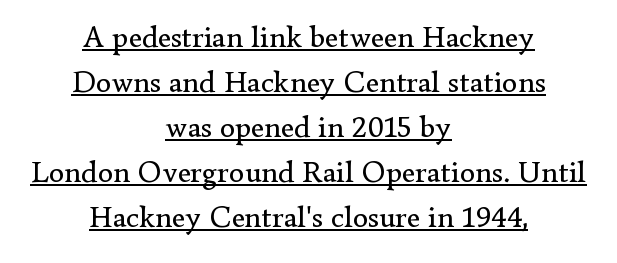
The image shows 31 px regular-weight serif type, upright; set centered, normal line spacing (1.45x), normal letter spacing, underlined; low stroke contrast and a small x-height.
